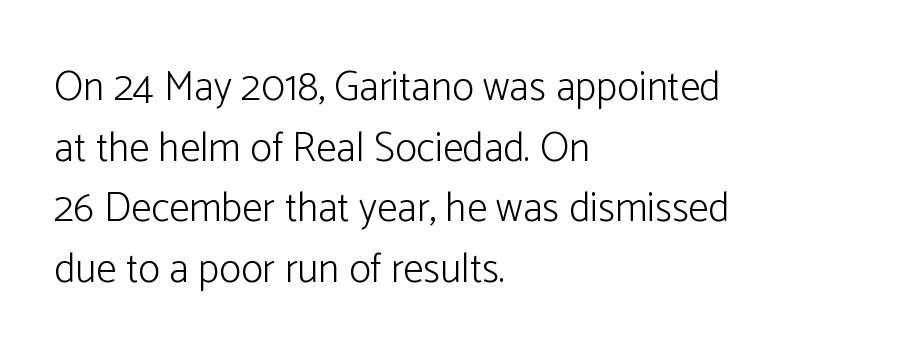
{"serif": "no", "italic": "no", "bold": "no", "weight": "light", "width": "normal", "stroke_contrast": "low", "x_height": "medium", "monospaced": "no", "underline": "no", "align": "left", "line_spacing": "normal", "line_spacing_ratio": 1.48, "letter_spacing": "normal", "letter_spacing_em": 0.0, "glyph_px": 41}
